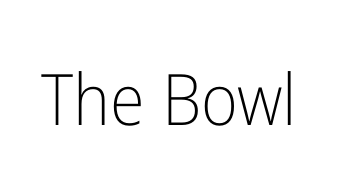
The image shows 71 px light, condensed sans-serif type, upright; set normal letter spacing, not underlined; low stroke contrast and a medium x-height.
